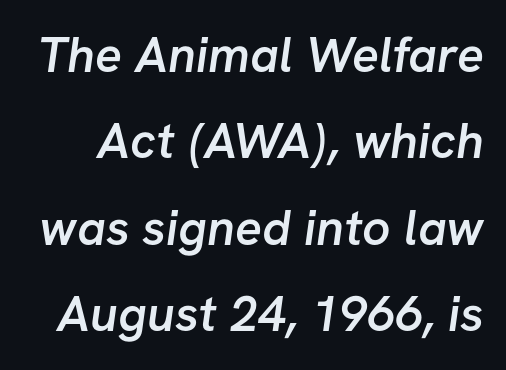
A clean baseline with only descenders dipping below it. Note: no serifs on the glyphs. These lines are rendered in a variable-pitch font. These lines carry some extra weight — a demibold, not a full bold. The type is set solid horizontally, with unmodified tracking.
